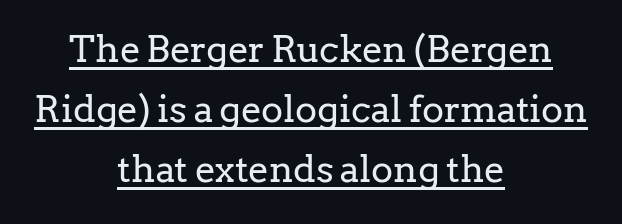
The image shows 37 px regular-weight serif type, upright; set centered, normal line spacing (1.62x), normal letter spacing, underlined; low stroke contrast and a medium x-height.
